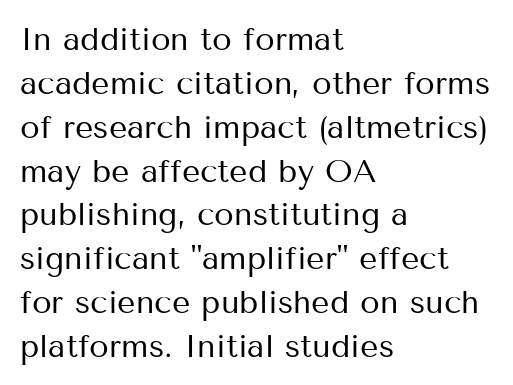
{"serif": "no", "italic": "no", "bold": "no", "weight": "regular", "width": "normal", "stroke_contrast": "medium", "x_height": "medium", "monospaced": "no", "underline": "no", "align": "left", "line_spacing": "normal", "line_spacing_ratio": 1.37, "letter_spacing": "normal", "letter_spacing_em": 0.0, "glyph_px": 32}
